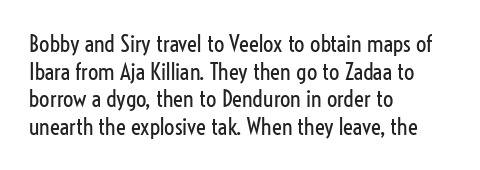
Unlike italic type, these characters show no tilt at all. The string is rendered with underlining switched off. The lines are quadded left. Tracking here is standard; glyphs follow each other at the usual distance. The letters look calm and open, with moderate or lighter stems.
